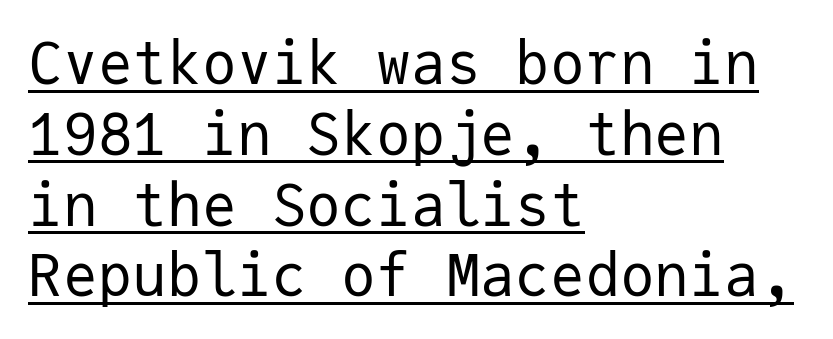
The image shows 58 px regular-weight sans-serif type, upright, monospaced; set left-aligned, line spacing 1.22x, normal letter spacing, underlined; low stroke contrast and a medium x-height.
